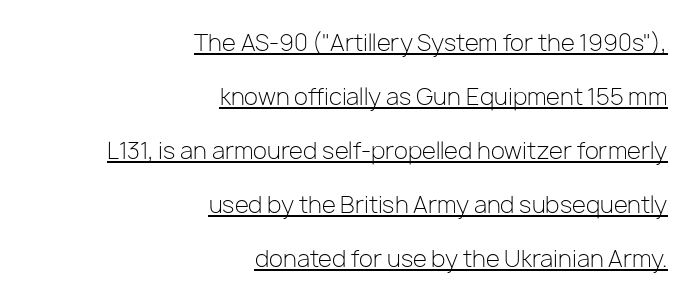
The image shows 23 px text type, upright; set right-aligned, loose line spacing (2.35x), normal letter spacing, underlined.
